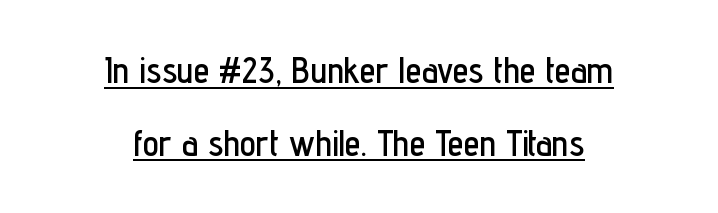
Q: Is the text italic (slanted)? A: No, it is upright.
Q: Is the typeface a serif or a sans-serif typeface? A: Sans-serif.
Q: Is the text underlined? A: Yes.
Q: How is the paragraph aligned? A: Centered.
Q: Is the spacing between letters normal or unusually wide? A: Normal.
Q: Is the spacing between lines tight, normal or loose? A: Loose.
Q: Width (condensed, normal, or wide)? A: Condensed.
Q: Stroke contrast? A: Low.
Q: x-height? A: Medium.
Q: Monospaced? A: No.
